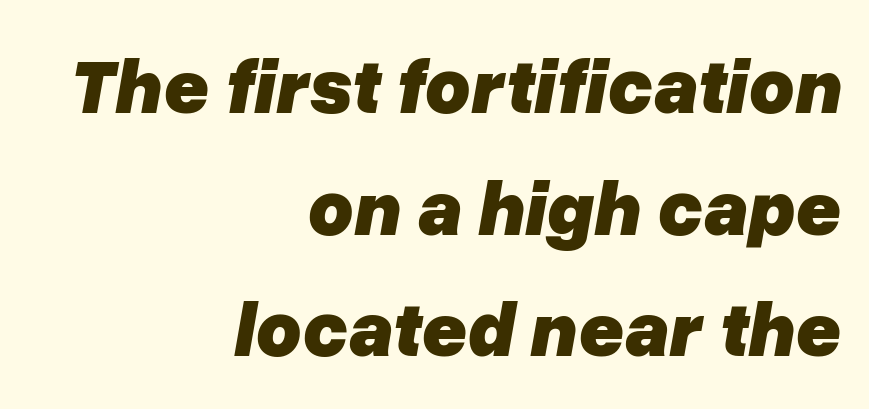
Short and long lines alike share a common ending point at right. The string is rendered with underlining switched off. Summary of weight: heavy, a full bold. Posture: slanted. If you measured baseline to baseline, you'd find a middling distance.
